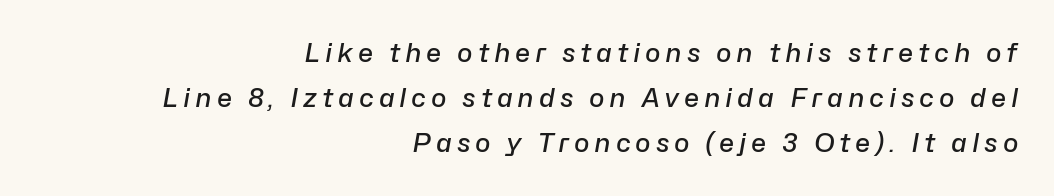
Q: Is the text bold? A: Semi-bold.
Q: Is the text italic (slanted)? A: Yes, it leans right by about 10 degrees.
Q: Is the text underlined? A: No.
Q: How is the paragraph aligned? A: Right-aligned.
